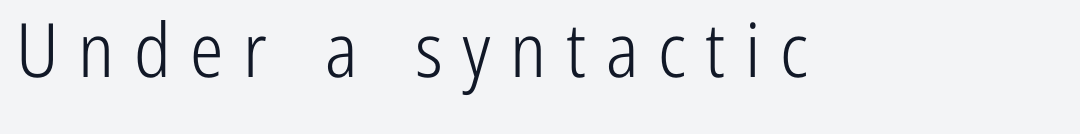
Substantial extra tracking has been applied to these lines. Character widths vary here, with narrow letters taking less room than wide ones. Every stem runs plumb, perpendicular to the baseline. Letters rest on an invisible, unmarked baseline. No letter is thick-stroked: the sample isn't bold. The face used here is a sans, in the tradition of grotesques and geometrics.
